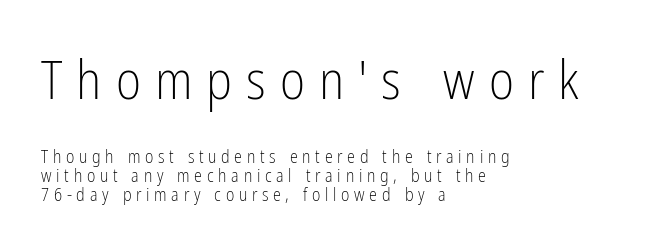
The image shows 54 px light, condensed sans-serif type, upright; set left-aligned, tight line spacing (1.08x), unusually wide letter spacing (+0.26 em), not underlined; the first (top) block is 3.0x larger; low stroke contrast and a medium x-height.
